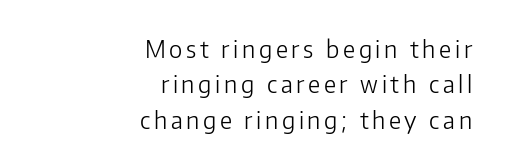
The image shows 24 px text type, upright; set right-aligned, normal line spacing (1.47x), not underlined.
